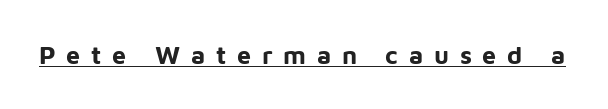
Tracking value appears strongly positive — letters spread wide. Underlining? Definitely there. Caption: bold face, heavy strokes. Unlike italic type, these characters show no tilt at all.
